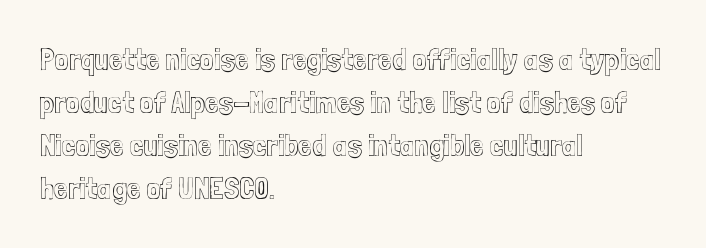
A typesetter would call this proportional, since set widths differ per character. Anything drawn beneath the words? Only blank space. The lettering stays uniformly vertical, giving the passage a roman look. Summary of vertical rhythm: regular, with standard interline spacing. The type is set solid horizontally, with unmodified tracking.
